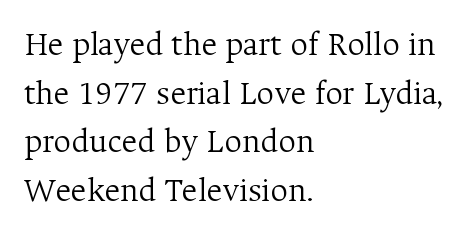
The passage shown is typed in a proportional face where columns would drift. Stroke terminals: seriffed. The vertical gap from one line to the next is medium. Caption: multi-line text, flush left, ragged right.
